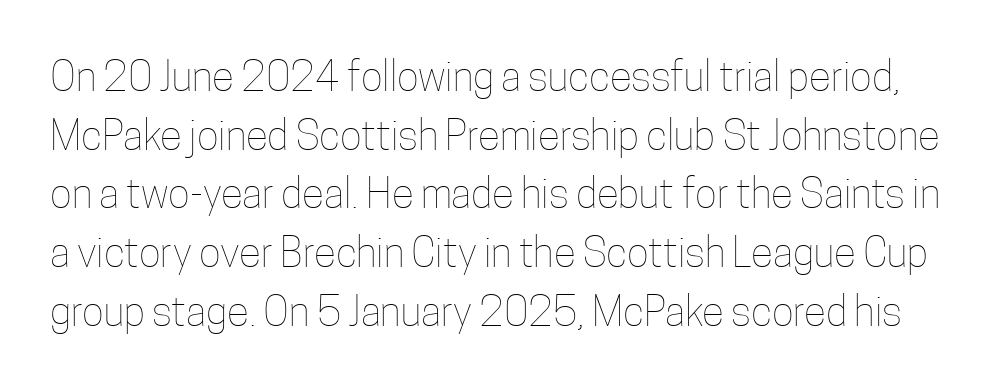
Q: Is the text bold? A: No.
Q: Is the text italic (slanted)? A: No, it is upright.
Q: Is the text underlined? A: No.
Q: Is the spacing between letters normal or unusually wide? A: Normal.
Q: Is the spacing between lines tight, normal or loose? A: Normal.
Q: Width (condensed, normal, or wide)? A: Condensed.
Q: Stroke contrast? A: Low.
Q: x-height? A: Medium.
Q: Monospaced? A: No.
